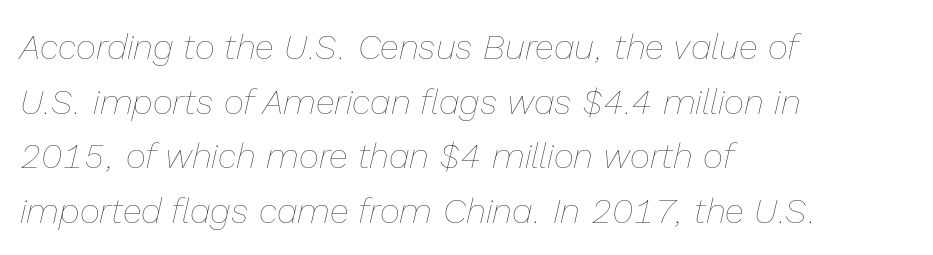
Q: Is the text bold? A: No.
Q: Is the text italic (slanted)? A: Yes, it leans right by about 13 degrees.
Q: Is the text underlined? A: No.
Q: How is the paragraph aligned? A: Left-aligned.
Q: Is the spacing between letters normal or unusually wide? A: Normal.
Q: Is the spacing between lines tight, normal or loose? A: Normal.
Q: Width (condensed, normal, or wide)? A: Normal.
Q: Stroke contrast? A: Low.
Q: x-height? A: Medium.
Q: Monospaced? A: No.
